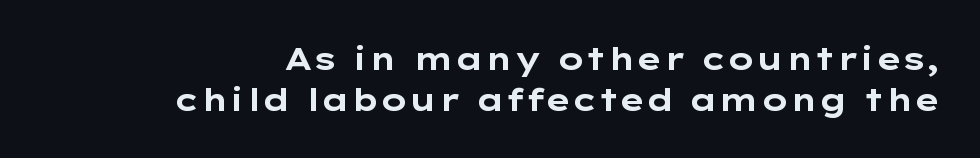
{"serif": "no", "italic": "no", "bold": "yes", "weight": "bold", "width": "wide", "stroke_contrast": "low", "x_height": "medium", "monospaced": "no", "underline": "no", "line_spacing": "normal", "line_spacing_ratio": 1.32, "letter_spacing": "normal", "letter_spacing_em": 0.0, "glyph_px": 31}
